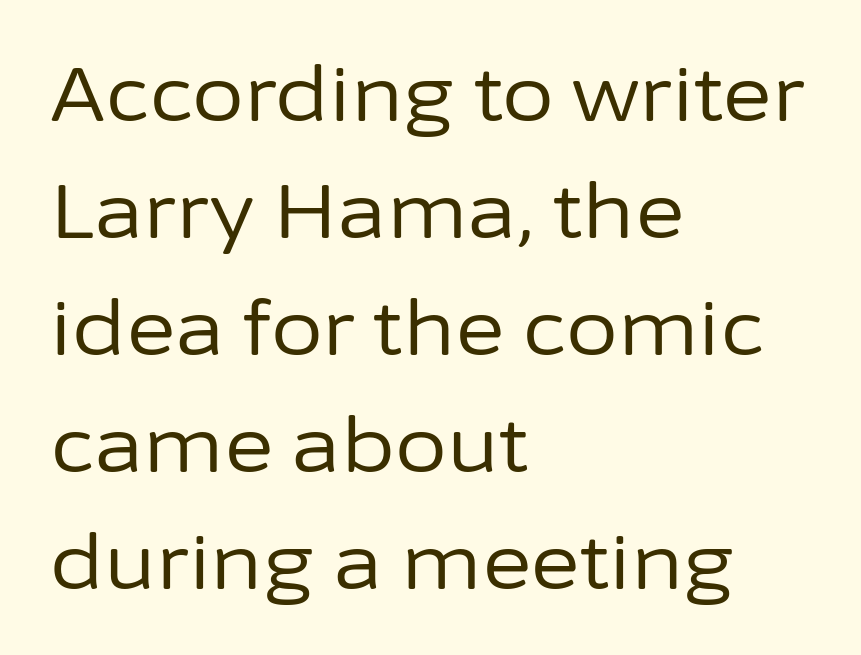
Q: Is the text bold? A: No.
Q: Is the text italic (slanted)? A: No, it is upright.
Q: Is the typeface a serif or a sans-serif typeface? A: Sans-serif.
Q: Is the text underlined? A: No.
Q: How is the paragraph aligned? A: Left-aligned.
Q: Is the spacing between letters normal or unusually wide? A: Normal.
Q: Is the spacing between lines tight, normal or loose? A: Normal.
Q: Width (condensed, normal, or wide)? A: Normal.
Q: Stroke contrast? A: Low.
Q: x-height? A: Medium.
Q: Monospaced? A: No.
